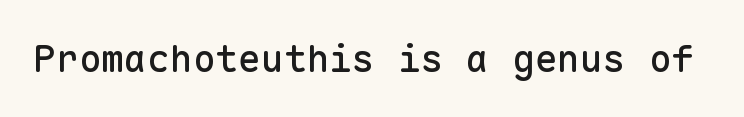
Is the letter spacing exaggerated? No — it looks like the ordinary default. Regarding serifs, this sample does without them. The area under the type is left untouched. Looks like terminal output: every glyph gets an equal slot. Style check: upright.
